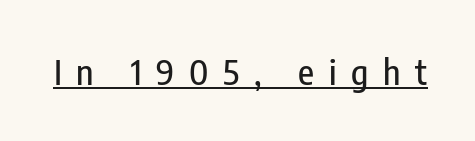
{"serif": "no", "italic": "no", "width": "condensed", "stroke_contrast": "low", "x_height": "medium", "monospaced": "no", "underline": "yes", "letter_spacing": "wide", "letter_spacing_em": 0.42, "glyph_px": 35}
